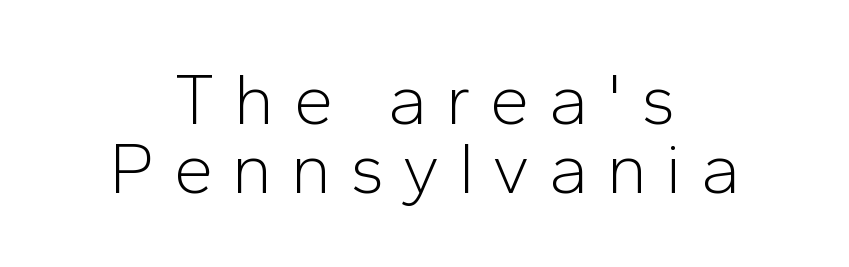
Only glyphs here, with clear space below each row. Whoever set this chose condensed vertical rhythm over breathing room. The typeface has the unassuming heft of standard copy or less. Italic? Not at all — the glyphs are vertical. The gaps between neighbouring characters are conspicuously large.
